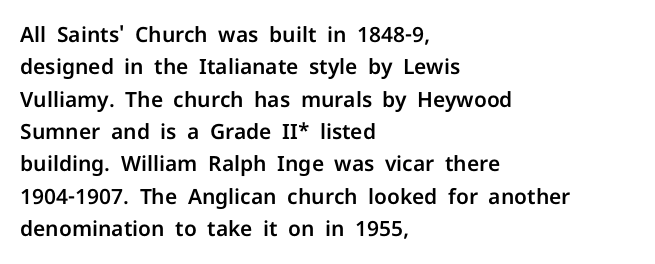
Q: Is the text italic (slanted)? A: No, it is upright.
Q: Is the text underlined? A: No.
Q: How is the paragraph aligned? A: Left-aligned.
Q: Is the spacing between letters normal or unusually wide? A: Normal.
Q: Is the spacing between lines tight, normal or loose? A: Normal.
